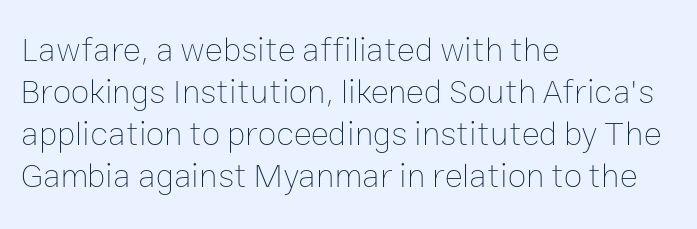
{"italic": "no", "bold": "no", "weight": "thin", "width": "normal", "stroke_contrast": "low", "x_height": "medium", "monospaced": "no", "underline": "no", "align": "left", "line_spacing_ratio": 1.24, "letter_spacing": "normal", "letter_spacing_em": 0.0, "glyph_px": 34}
